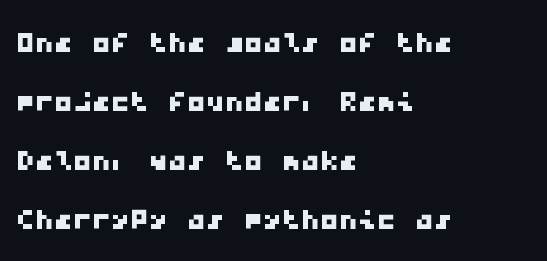
{"serif": "no", "width": "wide", "stroke_contrast": "low", "x_height": "medium", "monospaced": "yes", "underline": "no", "align": "left", "line_spacing": "normal", "line_spacing_ratio": 1.55, "letter_spacing": "normal", "letter_spacing_em": 0.0, "glyph_px": 38}
